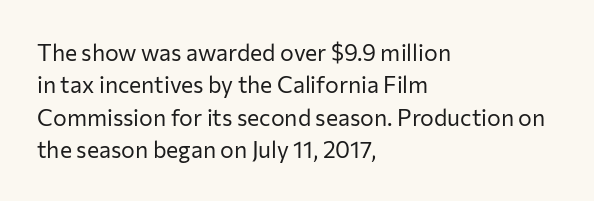
{"italic": "no", "bold": "no", "underline": "no", "align": "left", "line_spacing": "normal", "line_spacing_ratio": 1.41, "letter_spacing": "normal", "letter_spacing_em": 0.0, "glyph_px": 23}
